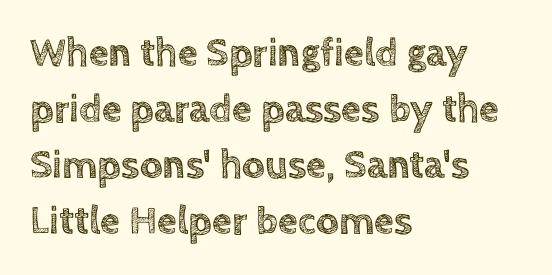
The letters stand upright; this is a roman face. Descenders hang freely into open space. Does the leading feel generous? No, just average. The passage shown is typed in a proportional face where columns would drift. Characters follow at the spacing the type designer built in. The rendering anchors every line to the left-hand side.
